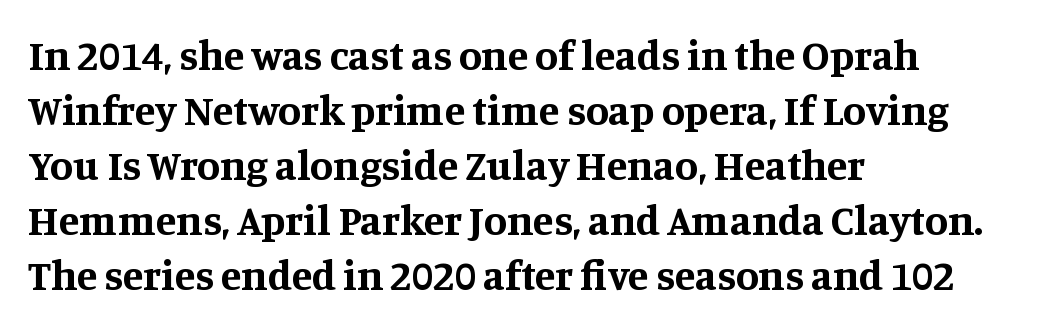
Rule under the text: the space is simply empty. Nothing unusual about the tracking: characters are spaced as the font intends. Horizontal bands of white between lines are of average thickness. This is roman type, the default non-slanted kind.
